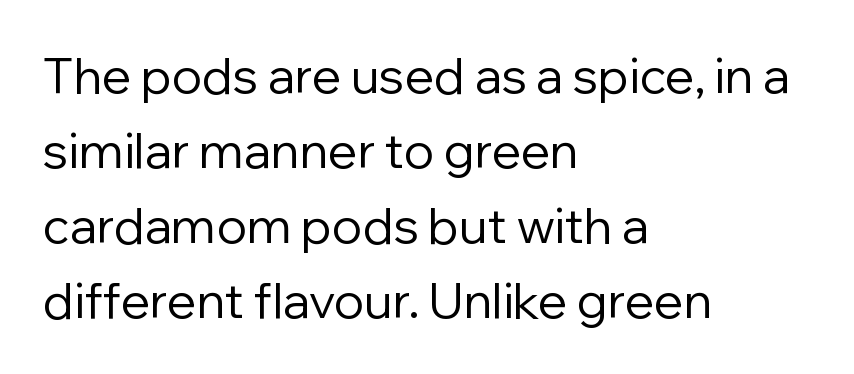
Q: Is the text bold? A: No.
Q: Is the text italic (slanted)? A: No, it is upright.
Q: Is the typeface a serif or a sans-serif typeface? A: Sans-serif.
Q: Is the text underlined? A: No.
Q: How is the paragraph aligned? A: Left-aligned.
Q: Is the spacing between letters normal or unusually wide? A: Normal.
Q: Is the spacing between lines tight, normal or loose? A: Normal.
Q: Width (condensed, normal, or wide)? A: Normal.
Q: Stroke contrast? A: Low.
Q: x-height? A: Medium.
Q: Monospaced? A: No.
